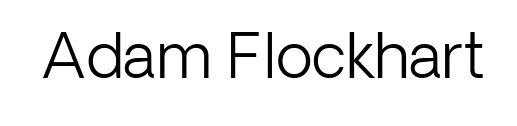
The image shows 61 px light sans-serif type, upright; set normal letter spacing, not underlined; low stroke contrast and a medium x-height.
